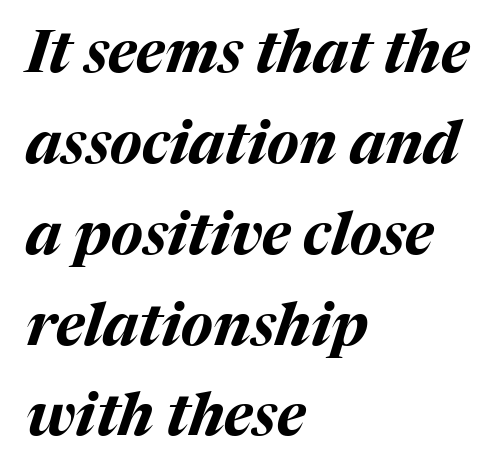
Q: Is the text bold? A: Yes.
Q: Is the text italic (slanted)? A: Yes, it leans right by about 17 degrees.
Q: Is the text underlined? A: No.
Q: How is the paragraph aligned? A: Left-aligned.
Q: Is the spacing between letters normal or unusually wide? A: Normal.
Q: Is the spacing between lines tight, normal or loose? A: Normal.
Q: Width (condensed, normal, or wide)? A: Normal.
Q: Stroke contrast? A: Medium.
Q: x-height? A: Medium.
Q: Monospaced? A: No.
